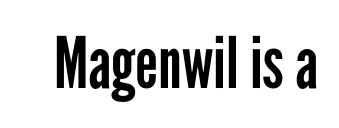
Q: Is the text bold? A: No.
Q: Is the text italic (slanted)? A: No, it is upright.
Q: Is the typeface a serif or a sans-serif typeface? A: Sans-serif.
Q: Is the text underlined? A: No.
Q: Is the spacing between letters normal or unusually wide? A: Normal.
Q: Width (condensed, normal, or wide)? A: Condensed.
Q: Stroke contrast? A: Low.
Q: x-height? A: Medium.
Q: Monospaced? A: No.
